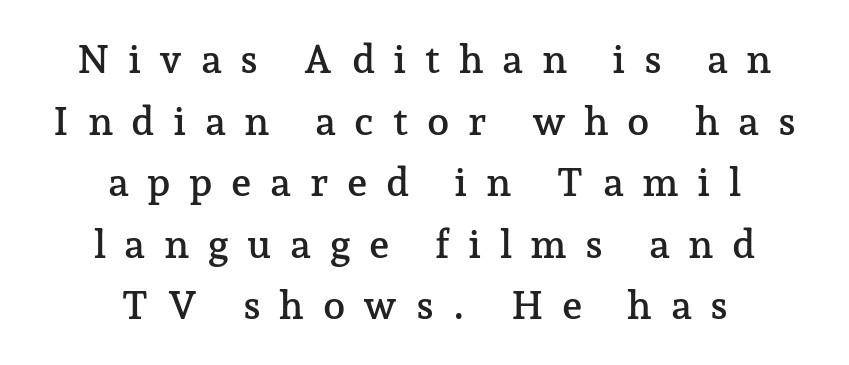
Q: Is the text italic (slanted)? A: No, it is upright.
Q: Is the typeface a serif or a sans-serif typeface? A: Serif.
Q: Is the text underlined? A: No.
Q: How is the paragraph aligned? A: Centered.
Q: Is the spacing between letters normal or unusually wide? A: Unusually wide.
Q: Is the spacing between lines tight, normal or loose? A: Normal.
Q: Width (condensed, normal, or wide)? A: Normal.
Q: Stroke contrast? A: Low.
Q: x-height? A: Medium.
Q: Monospaced? A: No.
